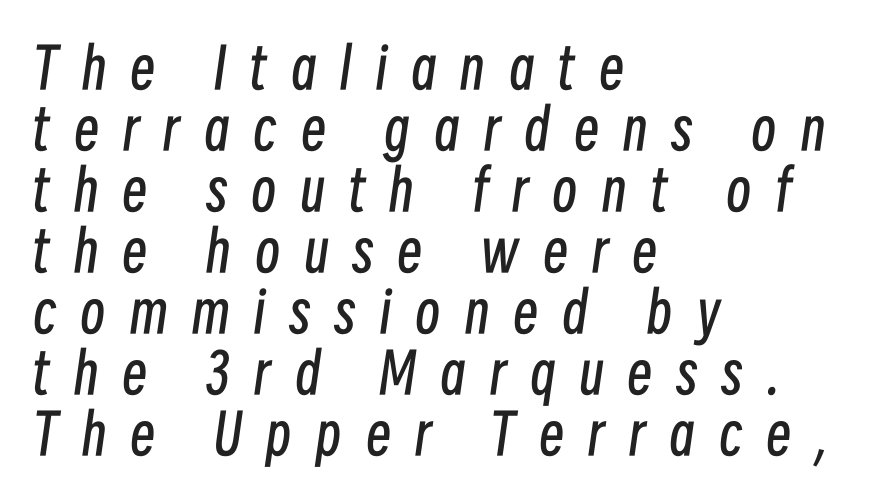
Q: Is the text bold? A: No.
Q: Is the text italic (slanted)? A: Yes, it leans right by about 8 degrees.
Q: Is the text underlined? A: No.
Q: How is the paragraph aligned? A: Left-aligned.
Q: Is the spacing between letters normal or unusually wide? A: Unusually wide.
Q: Is the spacing between lines tight, normal or loose? A: Tight.
Q: Width (condensed, normal, or wide)? A: Condensed.
Q: Stroke contrast? A: Low.
Q: x-height? A: Medium.
Q: Monospaced? A: No.
